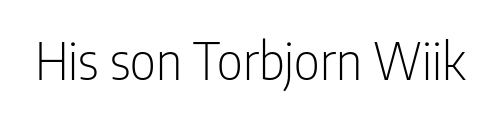
{"serif": "no", "italic": "no", "bold": "no", "weight": "light", "width": "condensed", "stroke_contrast": "low", "x_height": "medium", "monospaced": "no", "underline": "no", "letter_spacing": "normal", "letter_spacing_em": 0.0, "glyph_px": 51}
